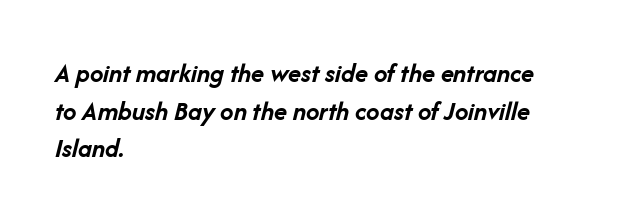
Chunky letters — that's bold for sure. The line texture is even and compact thanks to regular tracking. Horizontal bands of white between lines are of average thickness. Horizontal alignment here is leftward, the default for most running prose. The specimen omits any rule beneath the text block's lines. Looking at the ascenders, they clearly lean.
